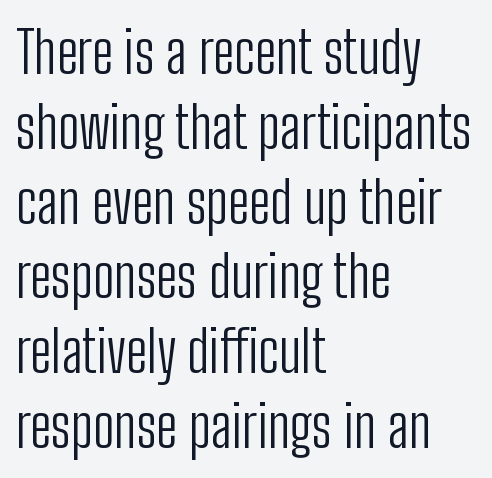
Q: Is the text bold? A: No.
Q: Is the text italic (slanted)? A: No, it is upright.
Q: Is the typeface a serif or a sans-serif typeface? A: Sans-serif.
Q: Is the text underlined? A: No.
Q: How is the paragraph aligned? A: Left-aligned.
Q: Is the spacing between letters normal or unusually wide? A: Normal.
Q: Is the spacing between lines tight, normal or loose? A: Normal.
Q: Width (condensed, normal, or wide)? A: Condensed.
Q: Stroke contrast? A: Low.
Q: x-height? A: Medium.
Q: Monospaced? A: No.
